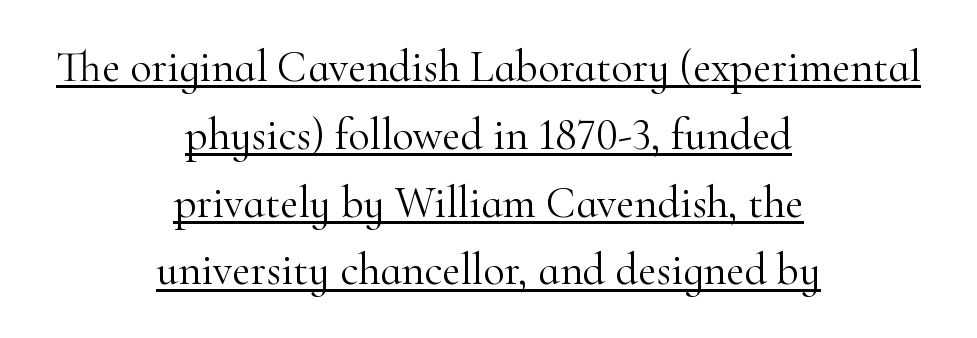
Type style note: has serifs. The strokes carry an ordinary text weight at most. Reading down the column, the eye jumps a familiar distance to each next line. Beneath each row of characters lies a ruled line. Here the glyphs are tracked normally, forming tight word shapes. Caption: multi-line text, centered on the measure.
